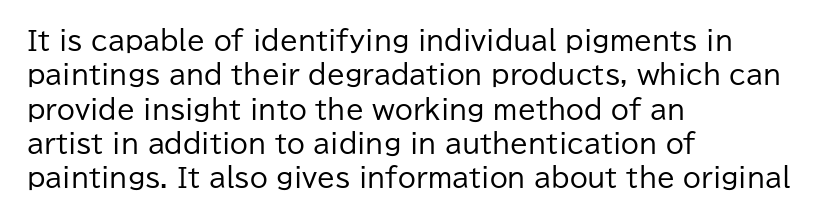
{"italic": "no", "bold": "no", "underline": "no", "align": "left", "line_spacing": "normal", "line_spacing_ratio": 1.32, "letter_spacing": "normal", "letter_spacing_em": 0.0, "glyph_px": 26}
